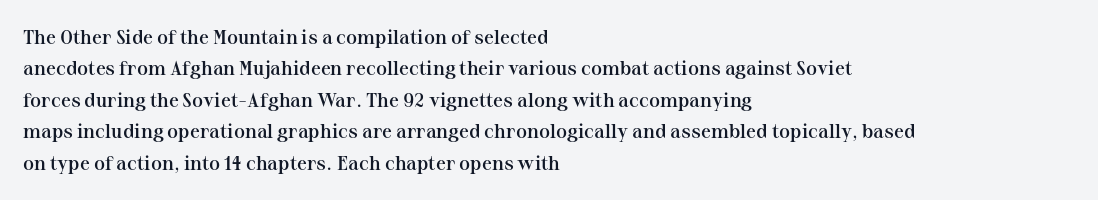
The characters look somewhat weighty, a semibold short of true bold. The passage shown is not underscored anywhere. Tall strokes in this sample are plumb rather than angled. Observe the ordinary spacing: letters are neighbours, not strangers.
